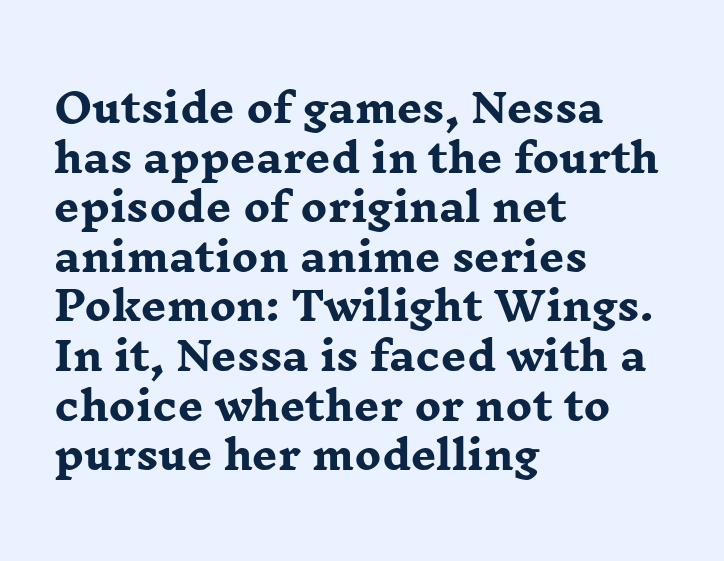
Q: Is the text bold? A: Yes.
Q: Is the text italic (slanted)? A: No, it is upright.
Q: Is the typeface a serif or a sans-serif typeface? A: Serif.
Q: Is the text underlined? A: No.
Q: How is the paragraph aligned? A: Left-aligned.
Q: Is the spacing between letters normal or unusually wide? A: Normal.
Q: Width (condensed, normal, or wide)? A: Wide.
Q: Stroke contrast? A: Low.
Q: x-height? A: Medium.
Q: Monospaced? A: No.
